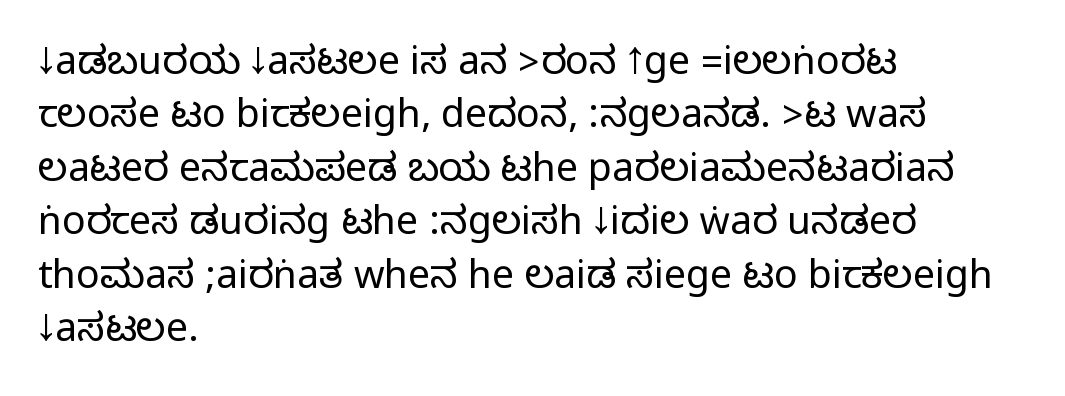
The passage shown is typeset with a sans-serif family. Character widths vary here, with narrow letters taking less room than wide ones. The baseline area is clear. Whoever set this chose a conventional vertical rhythm. In terms of posture, this sample is upright.
